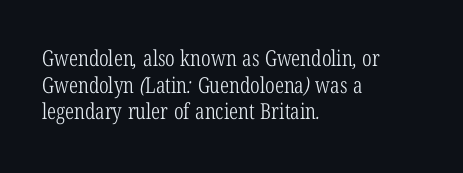
The image shows 22 px text type; set left-aligned, line spacing 1.21x, normal letter spacing, not underlined.
